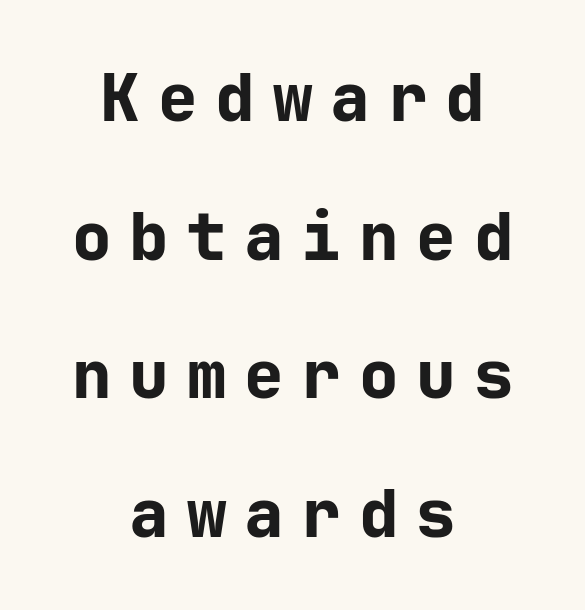
The image shows 66 px bold sans-serif type, upright; set centered, loose line spacing (2.1x), unusually wide letter spacing (+0.27 em), not underlined; low stroke contrast and a medium x-height.
